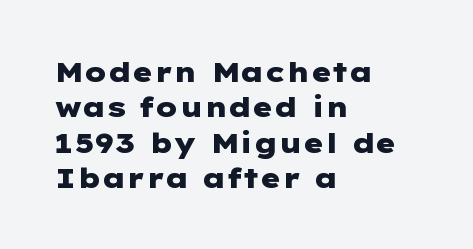
{"serif": "no", "italic": "no", "bold": "yes", "weight": "heavy", "width": "wide", "stroke_contrast": "low", "x_height": "medium", "underline": "no", "align": "left", "line_spacing": "normal", "line_spacing_ratio": 1.26, "letter_spacing": "normal", "letter_spacing_em": 0.0, "glyph_px": 28}
